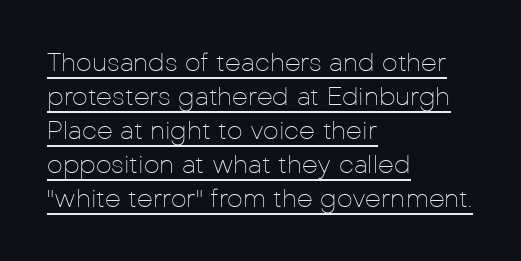
Q: Is the text bold? A: No.
Q: Is the text italic (slanted)? A: No, it is upright.
Q: Is the text underlined? A: Yes.
Q: How is the paragraph aligned? A: Left-aligned.
Q: Is the spacing between letters normal or unusually wide? A: Normal.
Q: Is the spacing between lines tight, normal or loose? A: Normal.
